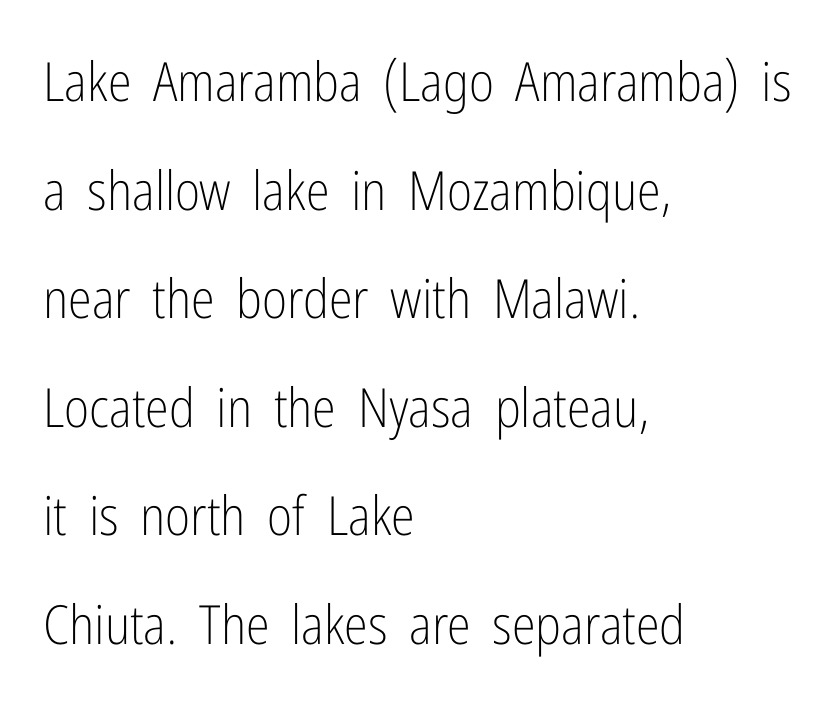
I'd call this a sans setting — the letters go barefoot. Teacher's note: observe the even left margin — that is flush-left alignment. Lines of text with bare space underneath. Ascenders rise straight up at ninety degrees.
